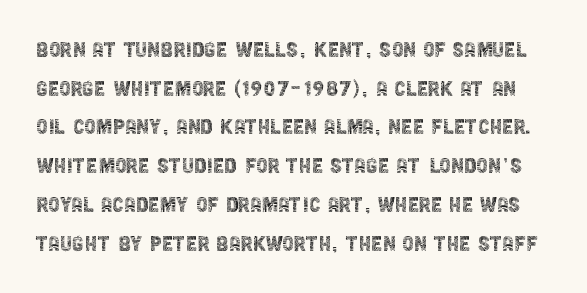
{"italic": "no", "bold": "no", "underline": "no", "line_spacing": "normal", "line_spacing_ratio": 1.49, "letter_spacing": "normal", "letter_spacing_em": 0.0, "glyph_px": 26}
